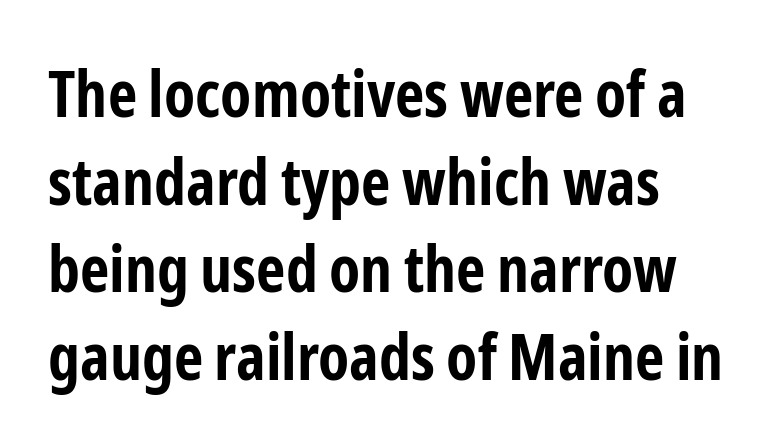
The image shows 64 px bold, condensed sans-serif type, upright; set left-aligned, normal line spacing (1.37x), normal letter spacing, not underlined; low stroke contrast and a medium x-height.
